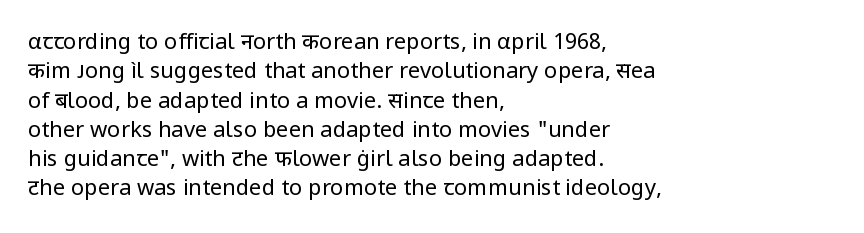
Caption: face not bold, strokes unweighted. Whoever set this chose a conventional vertical rhythm. This sample uses plain, unmodified letter spacing. The lettering stays uniformly vertical, giving the passage a roman look. Rule under the text: the space is simply empty.
